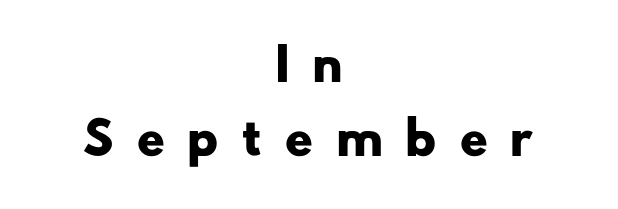
{"serif": "no", "bold": "yes", "weight": "heavy", "width": "wide", "stroke_contrast": "low", "x_height": "small", "monospaced": "no", "underline": "no", "align": "center", "line_spacing": "normal", "line_spacing_ratio": 1.68, "letter_spacing": "wide", "letter_spacing_em": 0.49, "glyph_px": 44}
